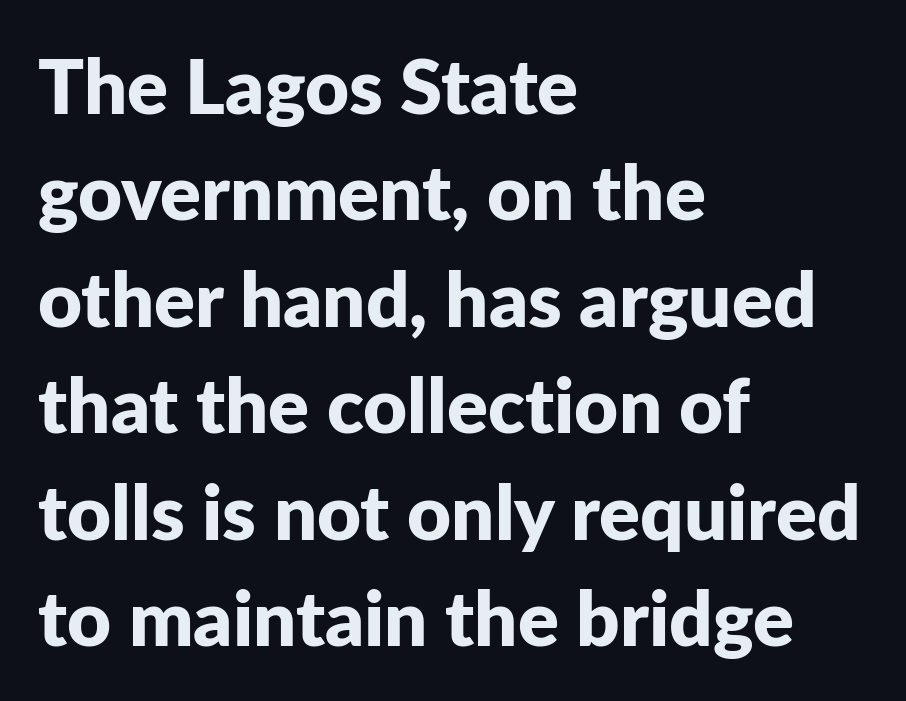
Any mark beneath the type? The region is blank. The tracking reads as untouched default to a designer's eye. The designer left line spacing at the default. Notice how the passage keeps a crisp vertical edge on the left only. The letters carry no serifs — their stems end cleanly without finishing strokes.
